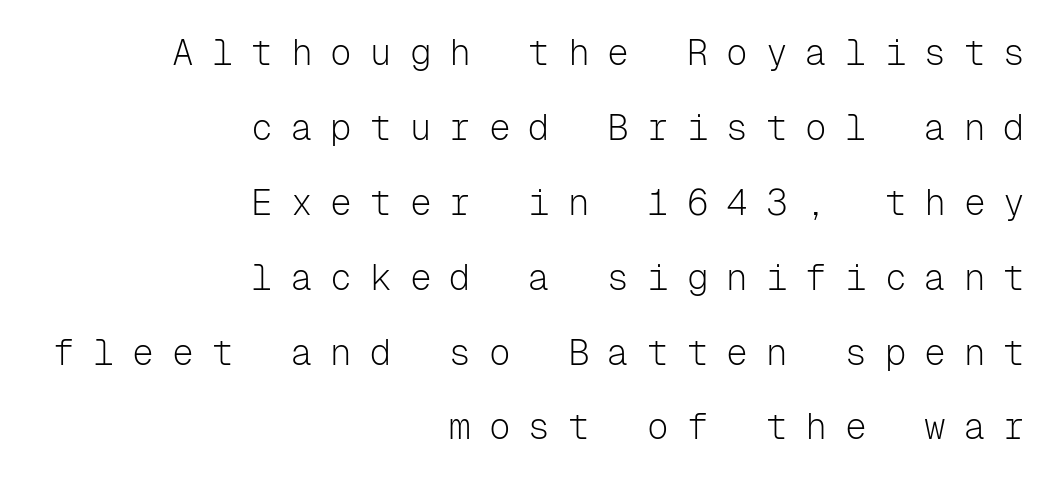
The foot of each line stays bare and open. The designer went with a sans here, leaving each stem footless. This is not heavy type; no bold has been used. Leading: increased. Italic: no, the glyphs are upright roman.
